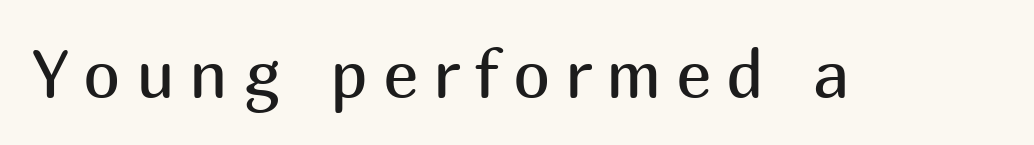
Q: Is the text bold? A: No.
Q: Is the text italic (slanted)? A: No, it is upright.
Q: Is the typeface a serif or a sans-serif typeface? A: Sans-serif.
Q: Is the text underlined? A: No.
Q: Is the spacing between letters normal or unusually wide? A: Unusually wide.
Q: Width (condensed, normal, or wide)? A: Normal.
Q: Stroke contrast? A: Medium.
Q: x-height? A: Medium.
Q: Monospaced? A: No.
